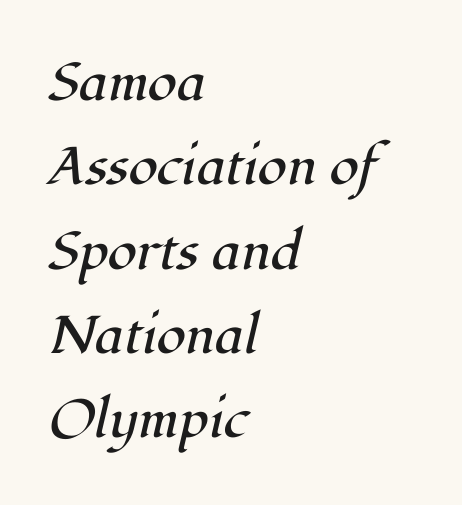
Quick note: italic. The strokes carry an ordinary text weight at most. Proportional: the letters do not fall into vertical columns. Lines of text with bare space underneath. In terms of letterform style, serifs are clearly present. These lines keep a tight, regular rhythm from letter to letter.
